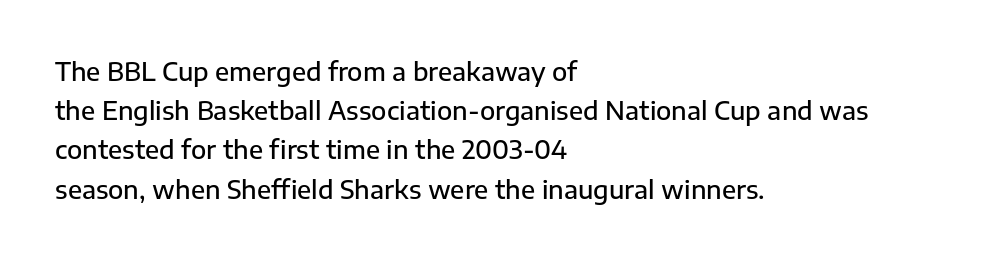
Q: Is the text bold? A: Semi-bold.
Q: Is the text italic (slanted)? A: No, it is upright.
Q: Is the text underlined? A: No.
Q: How is the paragraph aligned? A: Left-aligned.
Q: Is the spacing between letters normal or unusually wide? A: Normal.
Q: Is the spacing between lines tight, normal or loose? A: Normal.
